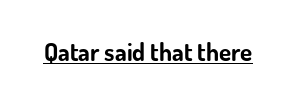
The face used here appears with an underline applied. Nope, not italic — everything's standing straight. This is heavy type, rendered in bold. Nobody touched the tracking dial on this one.
